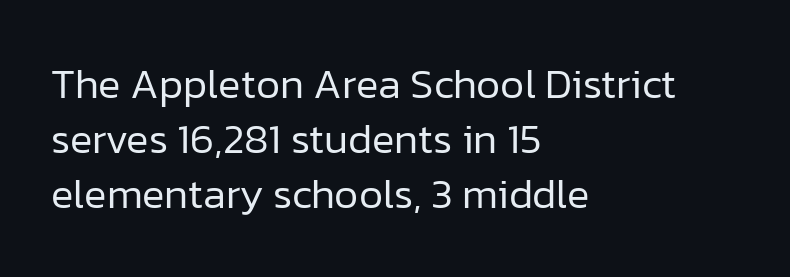
{"serif": "no", "italic": "no", "bold": "no", "weight": "regular", "width": "normal", "stroke_contrast": "low", "x_height": "medium", "monospaced": "no", "underline": "no", "align": "left", "line_spacing": "normal", "line_spacing_ratio": 1.31, "letter_spacing": "normal", "letter_spacing_em": 0.0, "glyph_px": 42}
